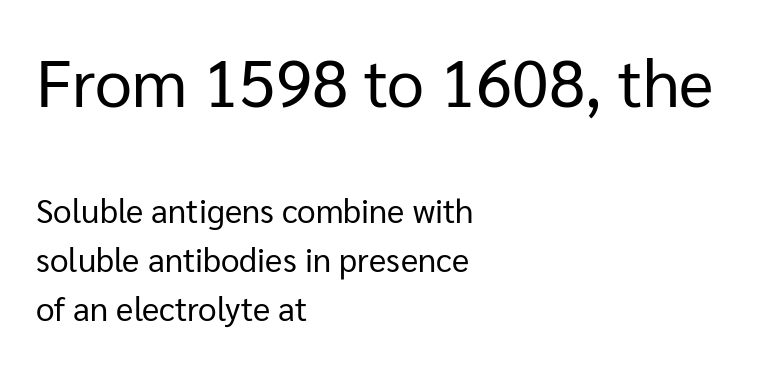
Q: Is the text bold? A: No.
Q: Is the text italic (slanted)? A: No, it is upright.
Q: Is the typeface a serif or a sans-serif typeface? A: Sans-serif.
Q: Is the text underlined? A: No.
Q: How is the paragraph aligned? A: Left-aligned.
Q: Is the spacing between letters normal or unusually wide? A: Normal.
Q: Is the spacing between lines tight, normal or loose? A: Normal.
Q: Which block of text is set in a larger size, the first (top) or the second (bottom)? A: The first (top) one.
Q: Width (condensed, normal, or wide)? A: Normal.
Q: Stroke contrast? A: Low.
Q: x-height? A: Medium.
Q: Monospaced? A: No.
